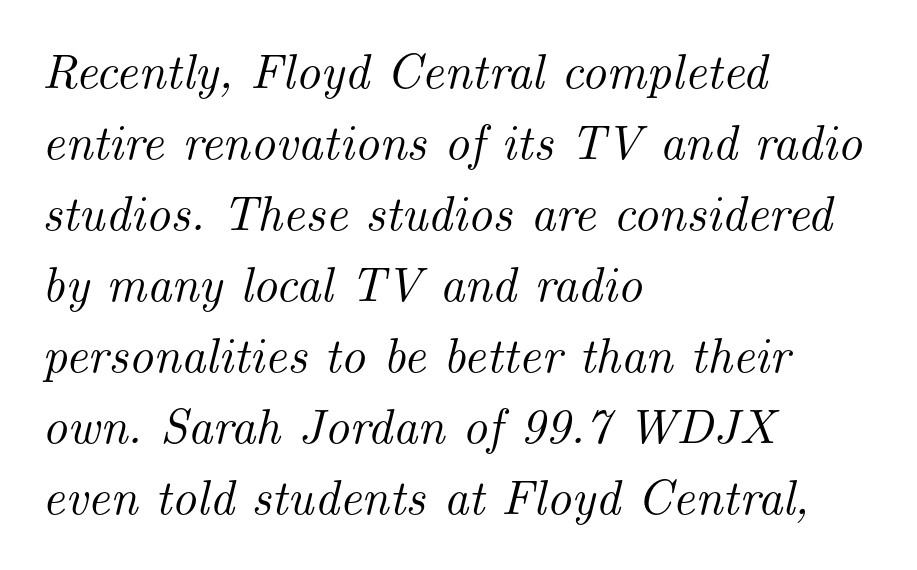
A typesetter would call this proportional, since set widths differ per character. These lines are composed in type with serifs. A student would call this left alignment; a typographer would say flush left, rag right. Bare-footed words on every line.
